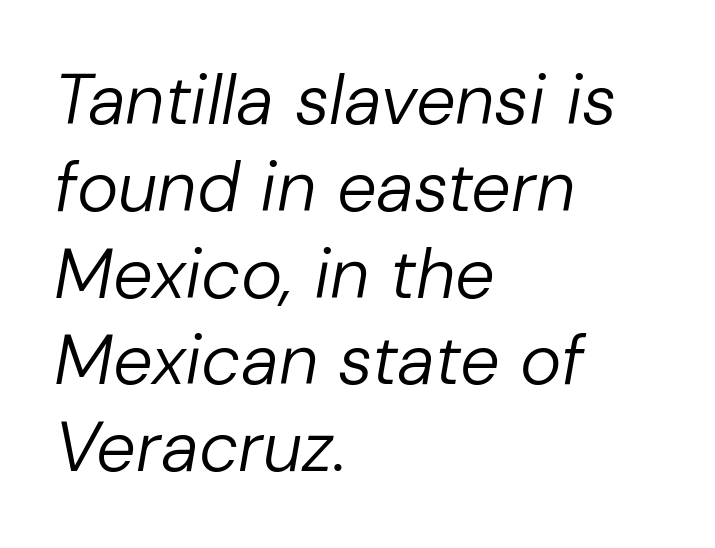
The image shows 70 px regular-weight type, italic (leaning right); set left-aligned, line spacing 1.24x, normal letter spacing, not underlined; low stroke contrast and a medium x-height.
